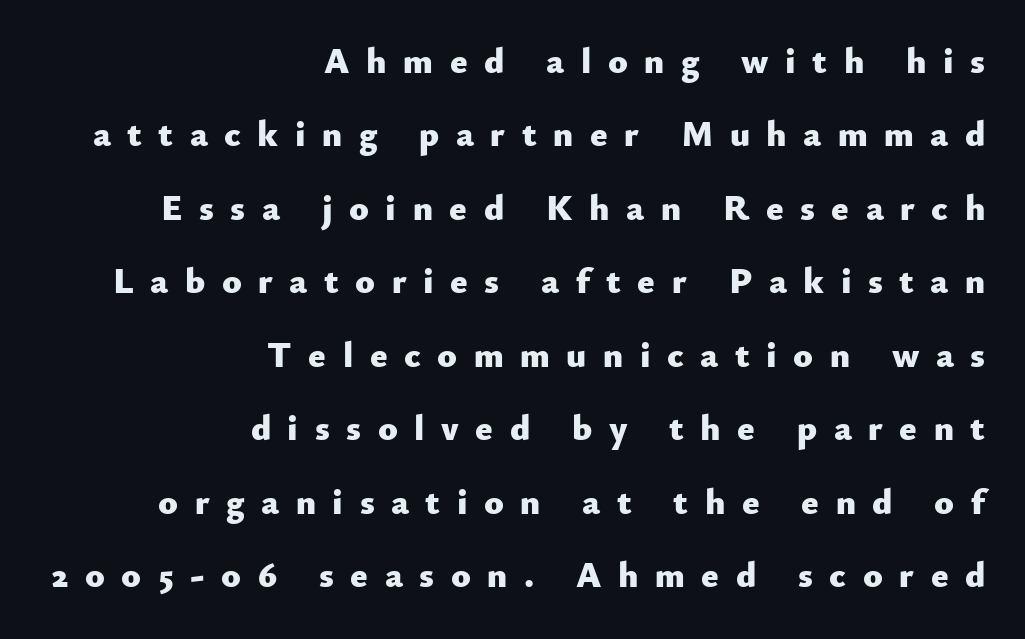
Type style note: lacks serifs. Is there any slant? The stems are plumb. Here the glyphs are tracked loosely, breaking word shapes into spaced letters. Each letter keeps its own natural width here, so spacing adapts to shape. The letters are bold, with thick, heavy strokes.
